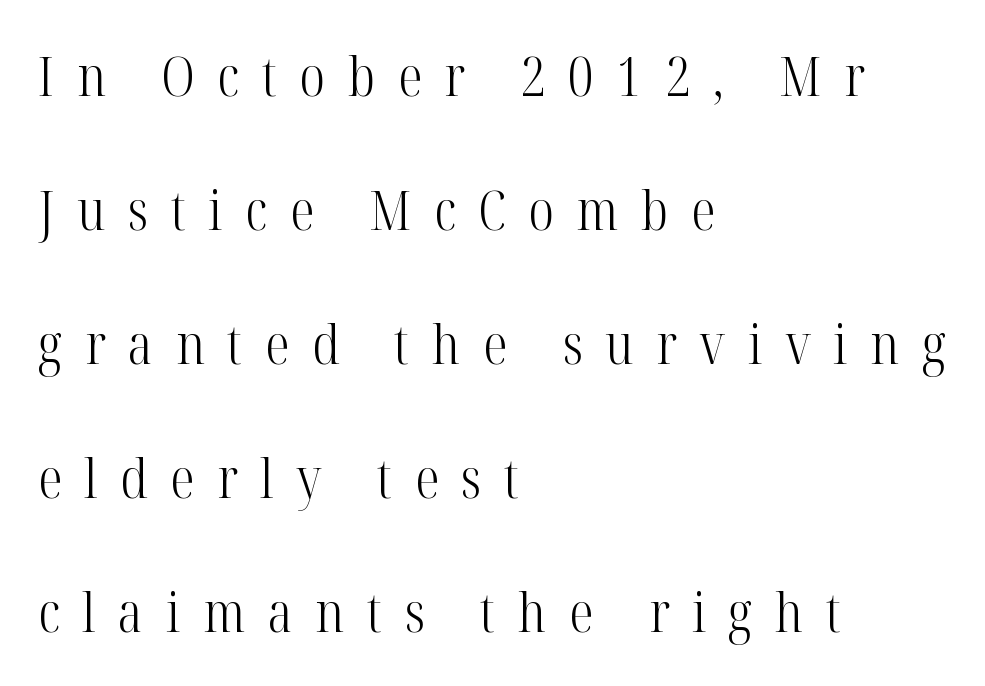
Q: Is the text bold? A: No.
Q: Is the text italic (slanted)? A: No, it is upright.
Q: Is the typeface a serif or a sans-serif typeface? A: Serif.
Q: Is the text underlined? A: No.
Q: How is the paragraph aligned? A: Left-aligned.
Q: Is the spacing between letters normal or unusually wide? A: Unusually wide.
Q: Is the spacing between lines tight, normal or loose? A: Loose.
Q: Width (condensed, normal, or wide)? A: Condensed.
Q: Stroke contrast? A: High.
Q: x-height? A: Medium.
Q: Monospaced? A: No.
